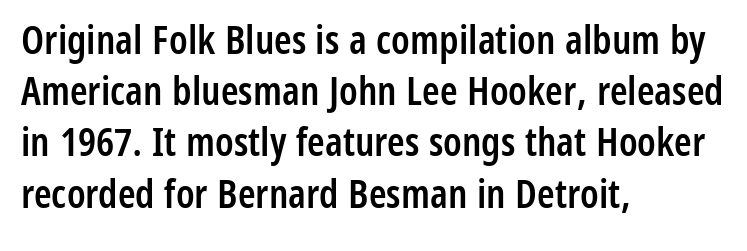
The image shows 40 px semibold, condensed sans-serif type, upright; set left-aligned, normal line spacing (1.28x), normal letter spacing, not underlined; low stroke contrast and a medium x-height.
